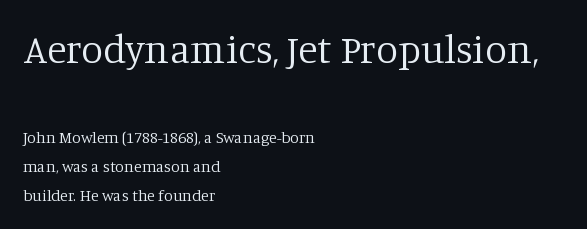
Q: Is the text bold? A: No.
Q: Is the text italic (slanted)? A: No, it is upright.
Q: Is the typeface a serif or a sans-serif typeface? A: Serif.
Q: Is the text underlined? A: No.
Q: How is the paragraph aligned? A: Left-aligned.
Q: Is the spacing between letters normal or unusually wide? A: Normal.
Q: Which block of text is set in a larger size, the first (top) or the second (bottom)? A: The first (top) one.
Q: Width (condensed, normal, or wide)? A: Normal.
Q: Stroke contrast? A: Low.
Q: x-height? A: Large.
Q: Monospaced? A: No.
